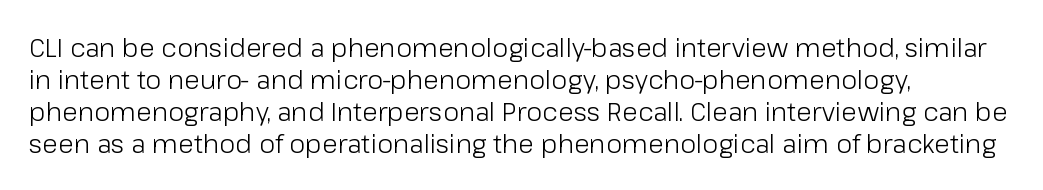
The image shows 26 px text type, upright; set left-aligned, line spacing 1.23x, normal letter spacing, not underlined.
